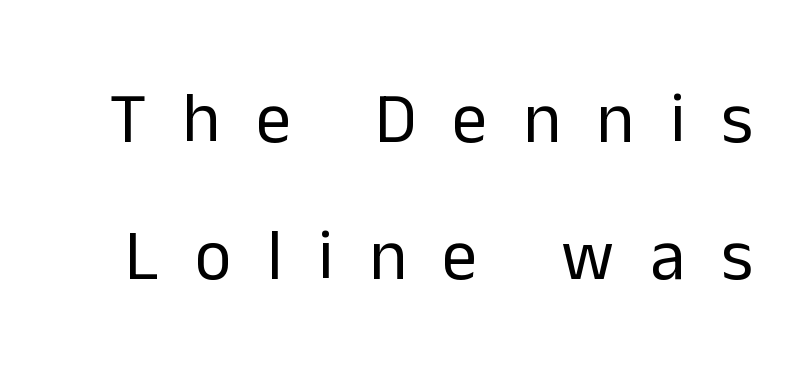
The glyphs are unaccompanied by any horizontal stroke below them. The glyphs in this specimen are sans serif. Style check: upright. Note the varied advance widths — an 'i' is clearly narrower than an 'm'. Unbolded letterforms with no extra heft. The tracking jumps out immediately: characters are airy and widely separated.
